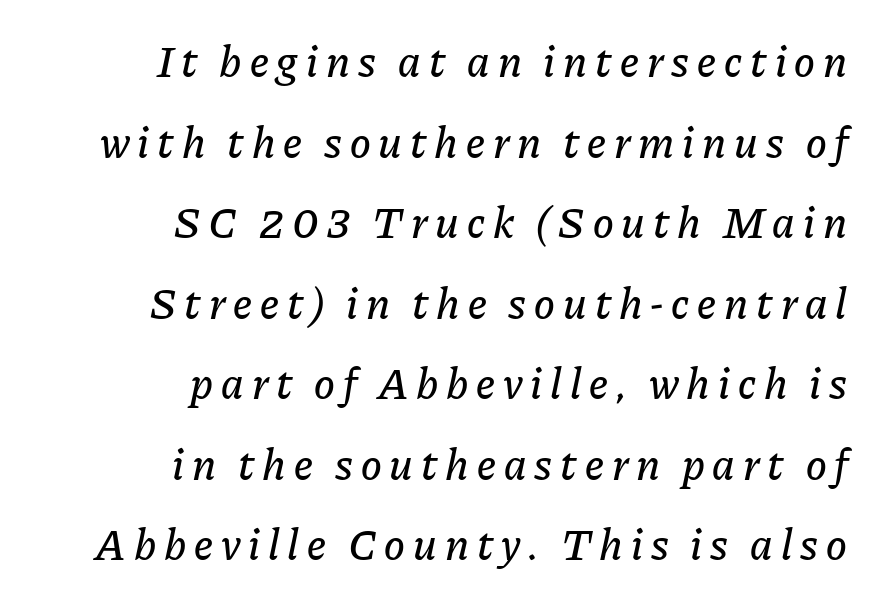
Which margin do the lines hug? The right one — the left edge is uneven. A typesetter would call this proportional, since set widths differ per character. The font's italic variant was chosen for this text. Nobody drew a line under any word here.
